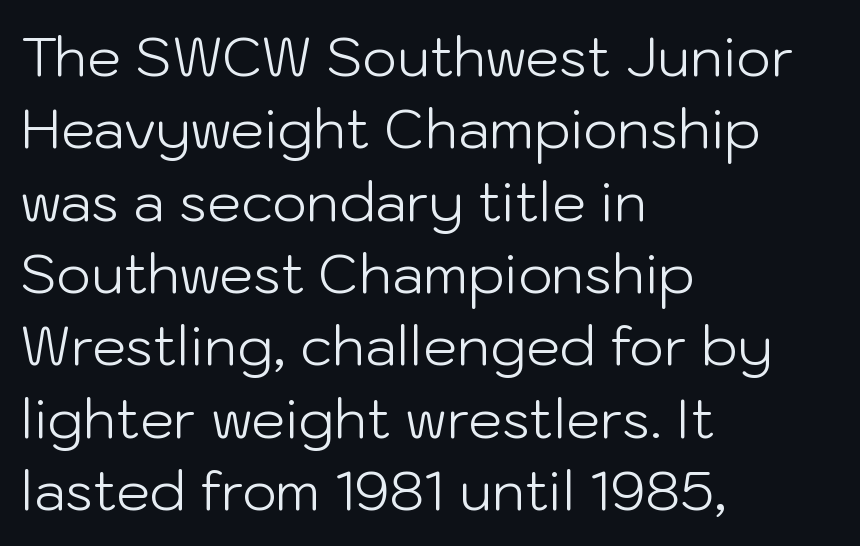
The image shows 54 px light sans-serif type, upright; set left-aligned, normal line spacing (1.34x), normal letter spacing, not underlined; low stroke contrast and a medium x-height.
